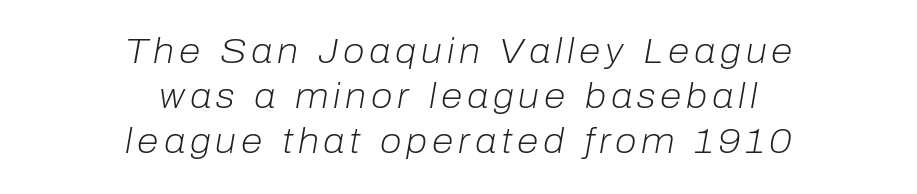
Horizontal bands of white between lines are of average thickness. Short and long lines alike share a common midpoint. The strip under each line holds only bare page. Character widths vary here, with narrow letters taking less room than wide ones. Style check: oblique. The strokes are not fattened; the text isn't bold.
